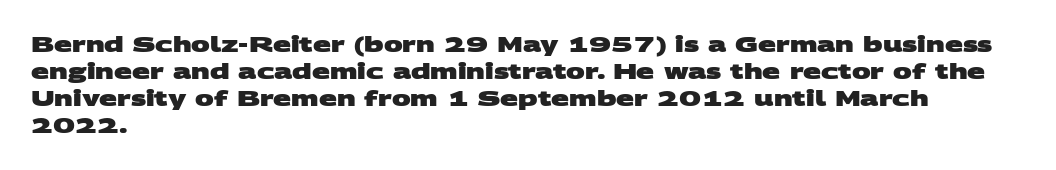
Q: Is the text bold? A: Yes.
Q: Is the text underlined? A: No.
Q: How is the paragraph aligned? A: Left-aligned.
Q: Is the spacing between letters normal or unusually wide? A: Normal.
Q: Is the spacing between lines tight, normal or loose? A: Normal.
